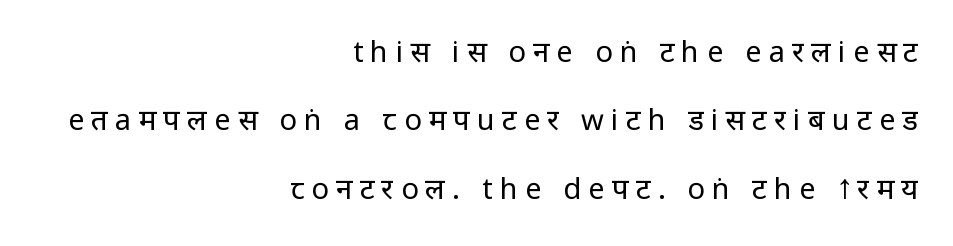
The image shows 29 px regular-weight, condensed sans-serif type, upright; set right-aligned, loose line spacing (2.36x), unusually wide letter spacing (+0.25 em), not underlined; low stroke contrast.
